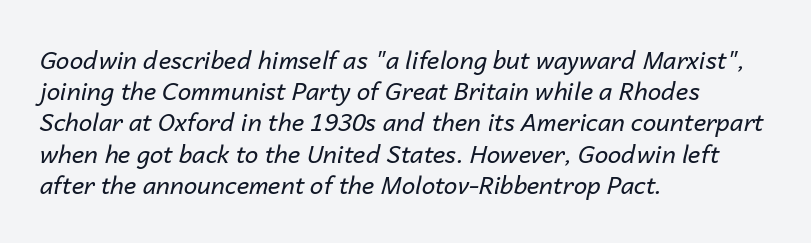
Q: Is the text bold? A: No.
Q: Is the text italic (slanted)? A: Yes, it leans right by about 14 degrees.
Q: Is the text underlined? A: No.
Q: How is the paragraph aligned? A: Left-aligned.
Q: Is the spacing between letters normal or unusually wide? A: Normal.
Q: Is the spacing between lines tight, normal or loose? A: Normal.
